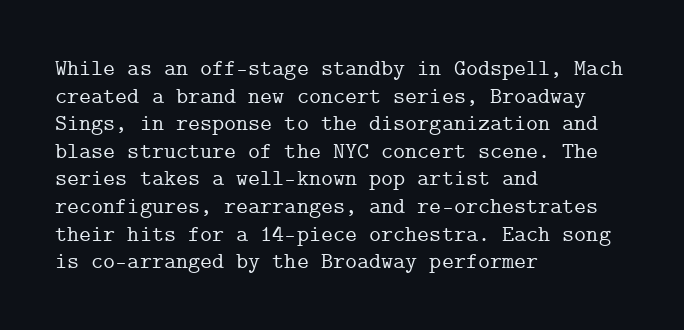
The image shows 23 px text type, upright; set left-aligned, line spacing 1.2x, normal letter spacing, not underlined.
